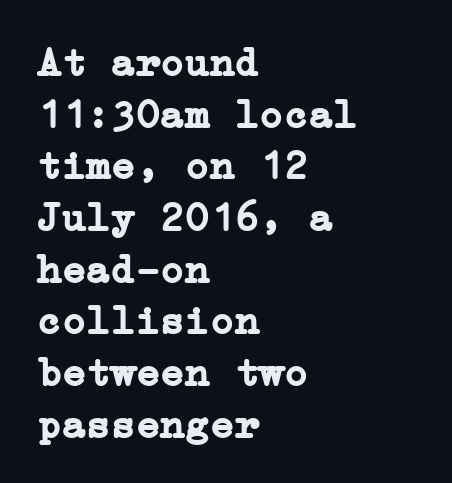
Q: Is the text bold? A: Yes.
Q: Is the text italic (slanted)? A: No, it is upright.
Q: Is the typeface a serif or a sans-serif typeface? A: Serif.
Q: Is the text underlined? A: No.
Q: How is the paragraph aligned? A: Left-aligned.
Q: Is the spacing between letters normal or unusually wide? A: Normal.
Q: Is the spacing between lines tight, normal or loose? A: Normal.
Q: Width (condensed, normal, or wide)? A: Normal.
Q: Stroke contrast? A: Low.
Q: x-height? A: Medium.
